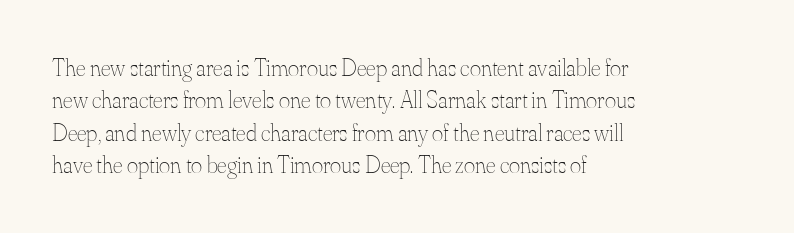
The typesetter chose a ragged-right arrangement here. In terms of letterspacing, this is plain default setting. Descenders hang freely into open space. A typesetter would call this leading conventional body-copy spacing. Stems and bowls with no extra thickness — not bold.
